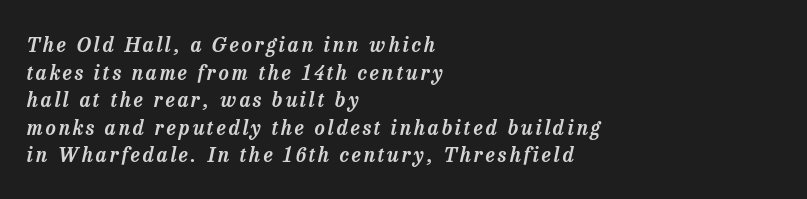
Q: Is the text italic (slanted)? A: Yes, it leans right by about 13 degrees.
Q: Is the text underlined? A: No.
Q: How is the paragraph aligned? A: Left-aligned.
Q: Is the spacing between lines tight, normal or loose? A: Normal.
